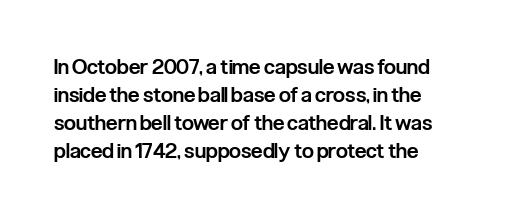
Q: Is the text bold? A: Semi-bold.
Q: Is the text italic (slanted)? A: No, it is upright.
Q: Is the text underlined? A: No.
Q: How is the paragraph aligned? A: Left-aligned.
Q: Is the spacing between letters normal or unusually wide? A: Normal.
Q: Is the spacing between lines tight, normal or loose? A: Normal.
